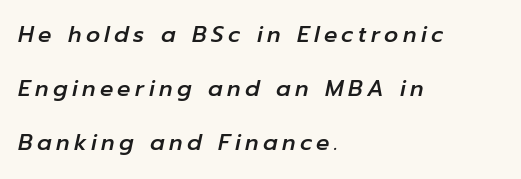
Q: Is the text italic (slanted)? A: Yes, it leans right by about 12 degrees.
Q: Is the text underlined? A: No.
Q: How is the paragraph aligned? A: Left-aligned.
Q: Is the spacing between letters normal or unusually wide? A: Unusually wide.
Q: Is the spacing between lines tight, normal or loose? A: Loose.
